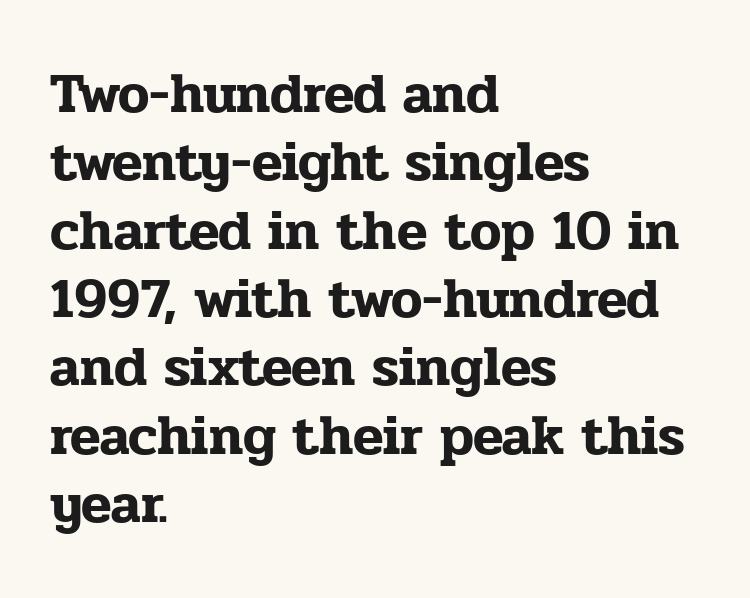
Posture: upright roman. Caption: multi-line text, flush left, ragged right. Yep, those are serifs on the letters. The rendering keeps characters at their native spacing. Words float on clear page, feet unadorned.
